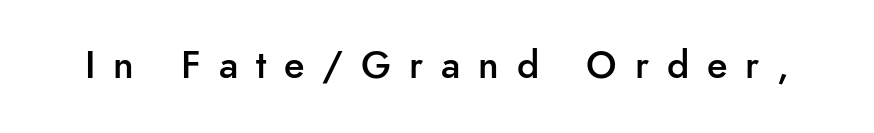
Q: Is the text bold? A: Semi-bold.
Q: Is the text italic (slanted)? A: No, it is upright.
Q: Is the typeface a serif or a sans-serif typeface? A: Sans-serif.
Q: Is the text underlined? A: No.
Q: Is the spacing between letters normal or unusually wide? A: Unusually wide.
Q: Width (condensed, normal, or wide)? A: Normal.
Q: Stroke contrast? A: Low.
Q: x-height? A: Small.
Q: Monospaced? A: No.
